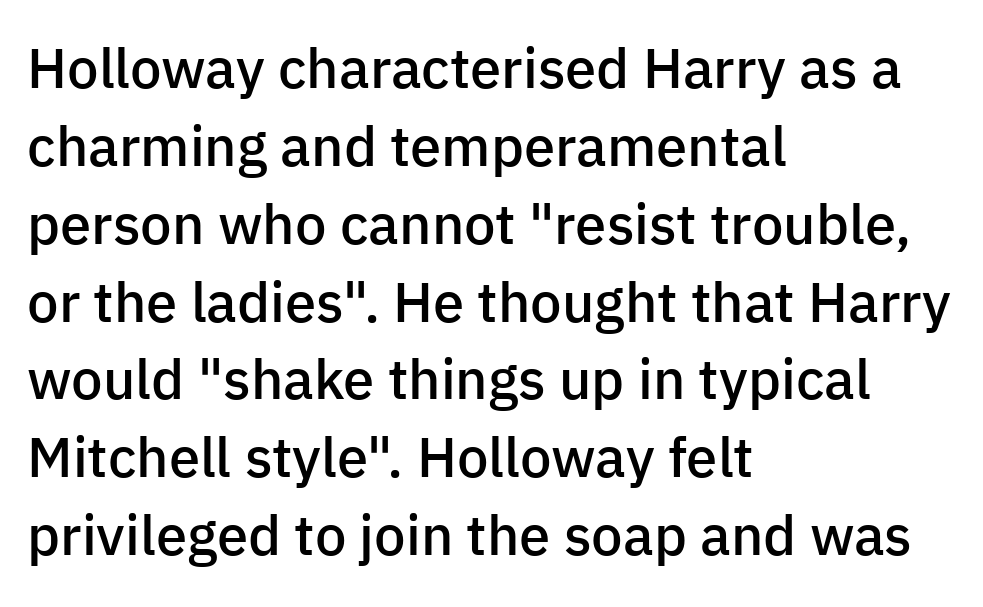
Q: Is the text bold? A: Semi-bold.
Q: Is the text italic (slanted)? A: No, it is upright.
Q: Is the typeface a serif or a sans-serif typeface? A: Sans-serif.
Q: Is the text underlined? A: No.
Q: How is the paragraph aligned? A: Left-aligned.
Q: Is the spacing between letters normal or unusually wide? A: Normal.
Q: Is the spacing between lines tight, normal or loose? A: Normal.
Q: Width (condensed, normal, or wide)? A: Normal.
Q: Stroke contrast? A: Low.
Q: x-height? A: Medium.
Q: Monospaced? A: No.
